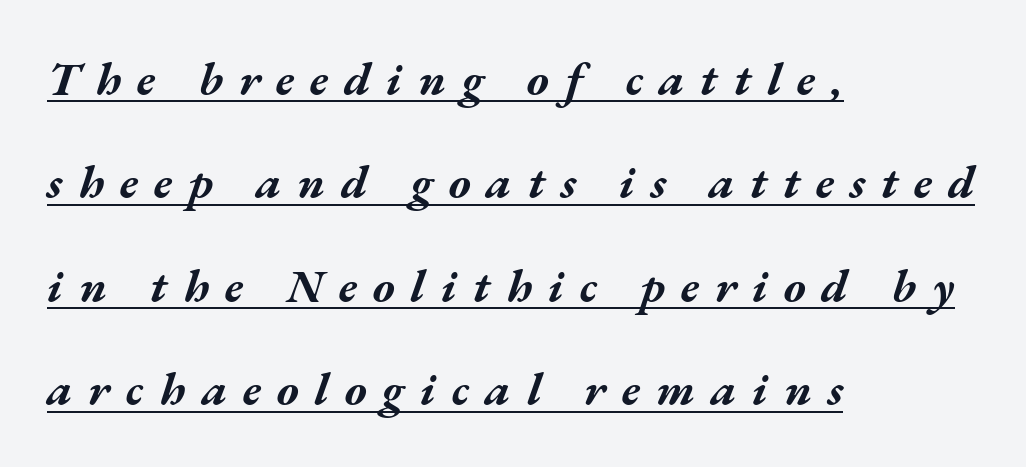
Q: Is the text bold? A: Yes.
Q: Is the text italic (slanted)? A: Yes, it leans right by about 17 degrees.
Q: Is the text underlined? A: Yes.
Q: How is the paragraph aligned? A: Left-aligned.
Q: Is the spacing between letters normal or unusually wide? A: Unusually wide.
Q: Is the spacing between lines tight, normal or loose? A: Loose.
Q: Width (condensed, normal, or wide)? A: Wide.
Q: Stroke contrast? A: Medium.
Q: x-height? A: Medium.
Q: Monospaced? A: No.
